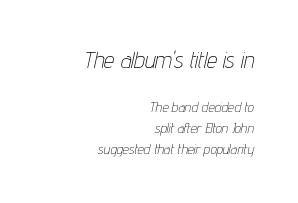
The image shows 23 px text type, italic (leaning right); set right-aligned, normal line spacing (1.5x), normal letter spacing, not underlined; the first (top) block is 1.64x larger.
